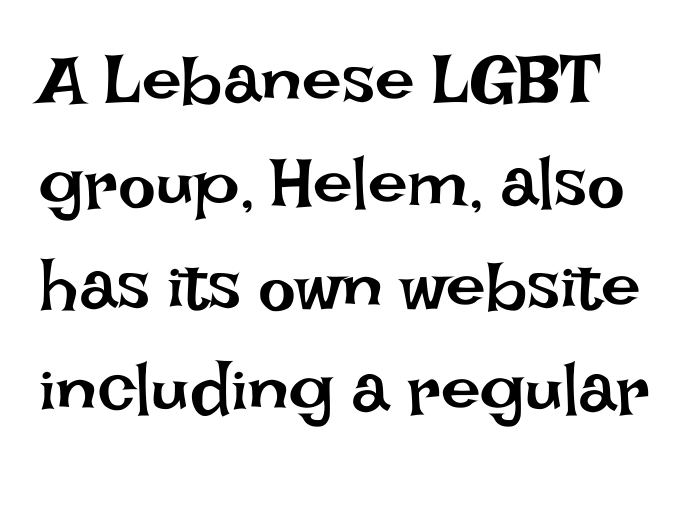
Q: Is the text bold? A: No.
Q: Is the text italic (slanted)? A: No, it is upright.
Q: Is the text underlined? A: No.
Q: Is the spacing between letters normal or unusually wide? A: Normal.
Q: Is the spacing between lines tight, normal or loose? A: Normal.
Q: Width (condensed, normal, or wide)? A: Normal.
Q: Stroke contrast? A: Low.
Q: x-height? A: Large.
Q: Monospaced? A: No.
